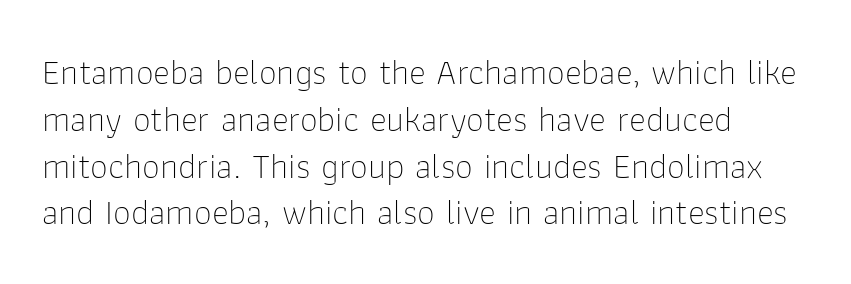
The image shows 36 px thin sans-serif type, upright; set normal line spacing (1.3x), normal letter spacing, not underlined; low stroke contrast and a medium x-height.
